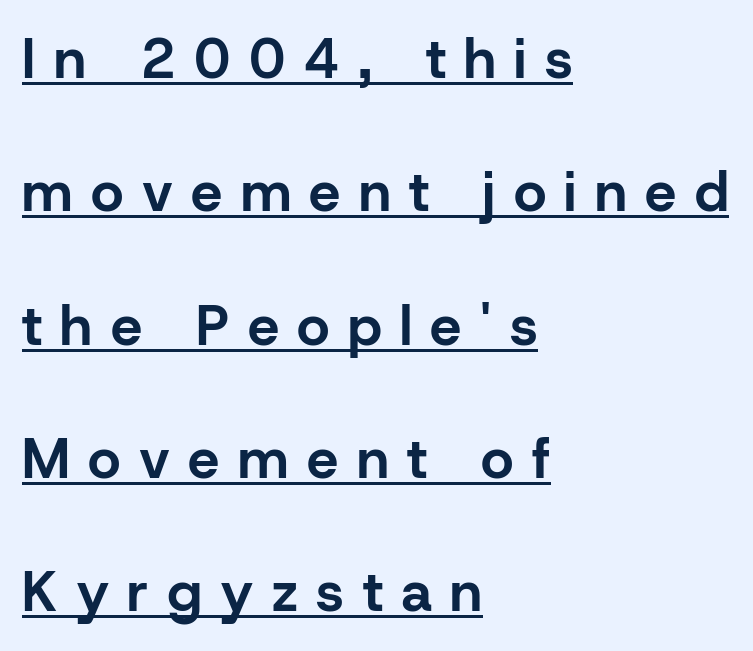
Q: Is the text bold? A: Yes.
Q: Is the text italic (slanted)? A: No, it is upright.
Q: Is the typeface a serif or a sans-serif typeface? A: Sans-serif.
Q: Is the text underlined? A: Yes.
Q: How is the paragraph aligned? A: Left-aligned.
Q: Is the spacing between letters normal or unusually wide? A: Unusually wide.
Q: Is the spacing between lines tight, normal or loose? A: Loose.
Q: Width (condensed, normal, or wide)? A: Normal.
Q: Stroke contrast? A: Low.
Q: x-height? A: Medium.
Q: Monospaced? A: No.
